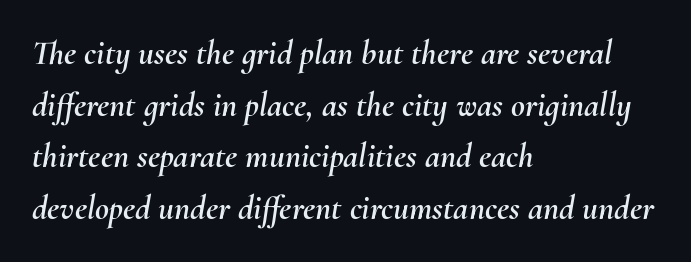
Q: Is the text italic (slanted)? A: Yes, it leans right by about 10 degrees.
Q: Is the text underlined? A: No.
Q: How is the paragraph aligned? A: Left-aligned.
Q: Is the spacing between letters normal or unusually wide? A: Normal.
Q: Is the spacing between lines tight, normal or loose? A: Normal.
Q: Width (condensed, normal, or wide)? A: Normal.
Q: Stroke contrast? A: Medium.
Q: x-height? A: Small.
Q: Monospaced? A: No.
